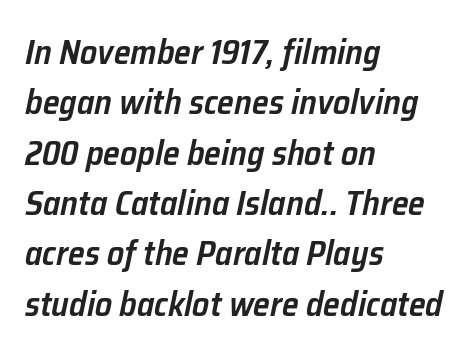
Quick note: interline space is typical. You could not count columns in this text — the font is proportionally spaced. Is the type bold? Partly — it's a semibold, heavier than regular but not fully bold. Anything drawn beneath the words? Only blank space. There is no visible air inserted between adjacent glyphs. This rendering uses left alignment, leaving the right contour irregular.
